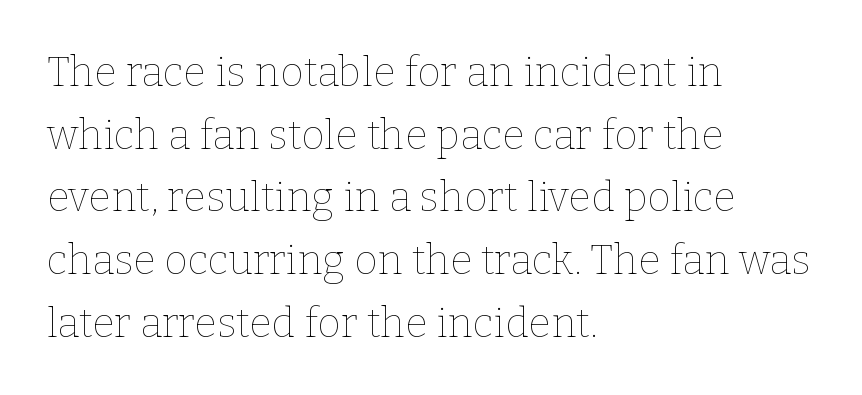
{"italic": "no", "bold": "no", "weight": "thin", "width": "normal", "stroke_contrast": "low", "x_height": "medium", "monospaced": "no", "underline": "no", "align": "left", "line_spacing": "normal", "line_spacing_ratio": 1.53, "letter_spacing": "normal", "letter_spacing_em": 0.0, "glyph_px": 41}
